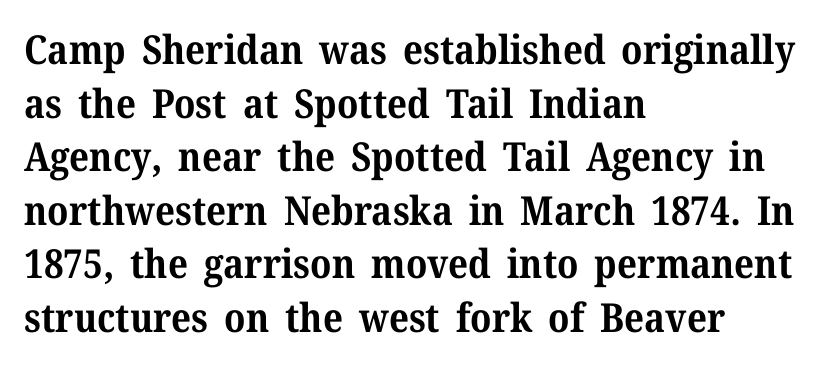
{"serif": "yes", "italic": "no", "bold": "yes", "weight": "bold", "width": "normal", "stroke_contrast": "medium", "x_height": "medium", "monospaced": "no", "underline": "no", "align": "left", "line_spacing": "normal", "line_spacing_ratio": 1.34, "letter_spacing": "normal", "letter_spacing_em": 0.0, "glyph_px": 40}
